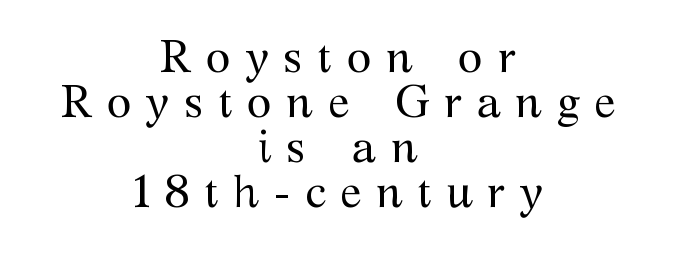
The image shows 45 px regular-weight serif type, upright; set centered, tight line spacing (1.0x), unusually wide letter spacing (+0.32 em), not underlined; medium stroke contrast and a medium x-height.
